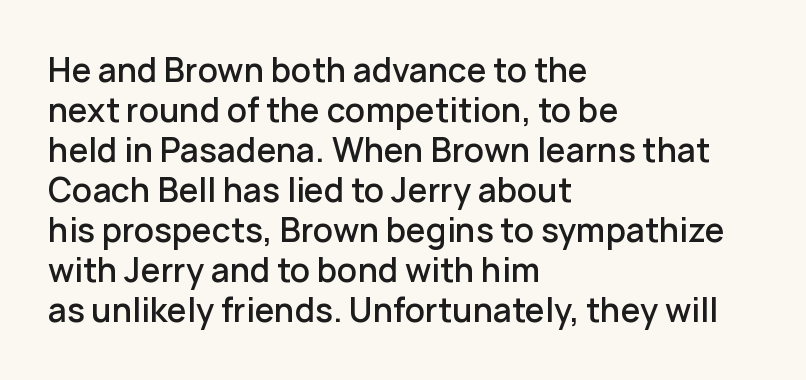
{"serif": "no", "italic": "no", "bold": "semi", "weight": "semibold", "width": "normal", "stroke_contrast": "low", "x_height": "medium", "monospaced": "no", "underline": "no", "align": "left", "line_spacing": "normal", "line_spacing_ratio": 1.25, "letter_spacing": "normal", "letter_spacing_em": 0.0, "glyph_px": 32}
